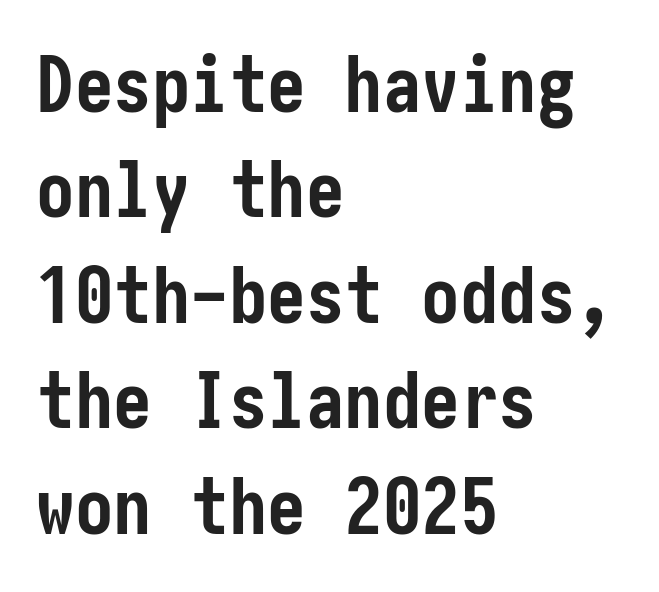
The image shows 77 px semibold, condensed sans-serif type, upright; set left-aligned, normal line spacing (1.37x), normal letter spacing, not underlined; low stroke contrast and a medium x-height.
